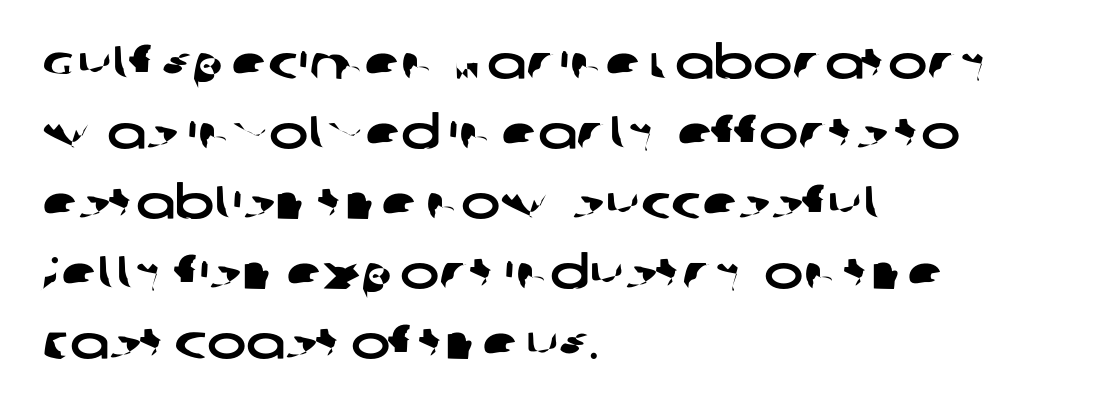
{"serif": "no", "width": "wide", "stroke_contrast": "low", "x_height": "large", "monospaced": "no", "underline": "no", "align": "left", "line_spacing": "normal", "line_spacing_ratio": 1.49, "letter_spacing": "normal", "letter_spacing_em": 0.0, "glyph_px": 47}
